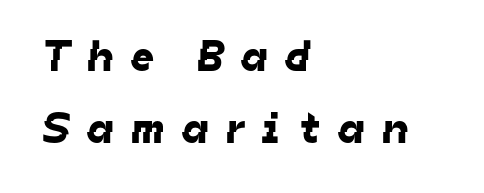
Q: Is the typeface a serif or a sans-serif typeface? A: Sans-serif.
Q: Is the text underlined? A: No.
Q: How is the paragraph aligned? A: Left-aligned.
Q: Is the spacing between letters normal or unusually wide? A: Unusually wide.
Q: Is the spacing between lines tight, normal or loose? A: Normal.
Q: Width (condensed, normal, or wide)? A: Normal.
Q: Stroke contrast? A: Low.
Q: x-height? A: Medium.
Q: Monospaced? A: No.
